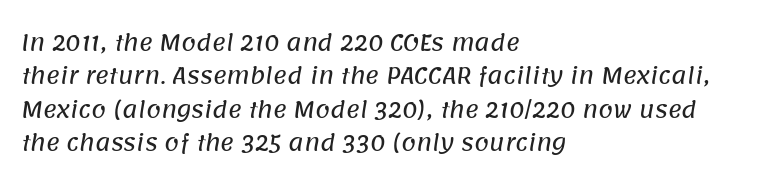
The image shows 21 px text type; set left-aligned, normal line spacing (1.59x), normal letter spacing, not underlined.
